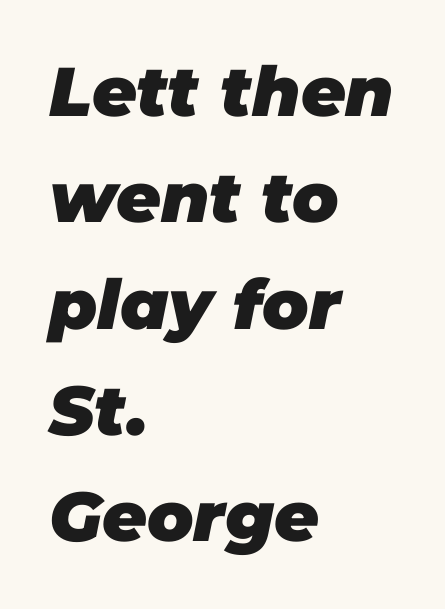
{"italic": "yes", "lean": "right", "slant_degrees": 11, "bold": "yes", "weight": "heavy", "width": "normal", "stroke_contrast": "low", "x_height": "large", "monospaced": "no", "underline": "no", "align": "left", "line_spacing": "normal", "line_spacing_ratio": 1.54, "letter_spacing": "normal", "letter_spacing_em": 0.0, "glyph_px": 69}
